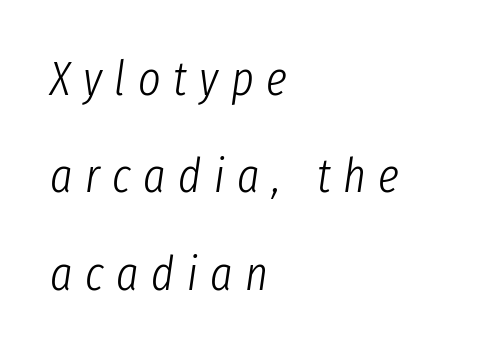
Q: Is the text bold? A: No.
Q: Is the text italic (slanted)? A: Yes, it leans right by about 8 degrees.
Q: Is the text underlined? A: No.
Q: How is the paragraph aligned? A: Left-aligned.
Q: Is the spacing between letters normal or unusually wide? A: Unusually wide.
Q: Is the spacing between lines tight, normal or loose? A: Loose.
Q: Width (condensed, normal, or wide)? A: Condensed.
Q: Stroke contrast? A: Low.
Q: x-height? A: Medium.
Q: Monospaced? A: No.
